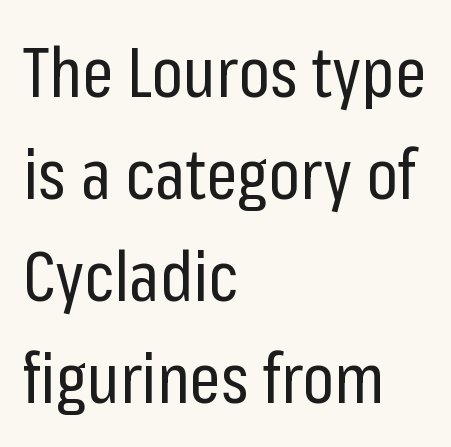
{"serif": "no", "italic": "no", "bold": "no", "weight": "regular", "width": "condensed", "stroke_contrast": "low", "x_height": "medium", "monospaced": "no", "underline": "no", "align": "left", "line_spacing": "normal", "line_spacing_ratio": 1.48, "letter_spacing": "normal", "letter_spacing_em": 0.0, "glyph_px": 69}
